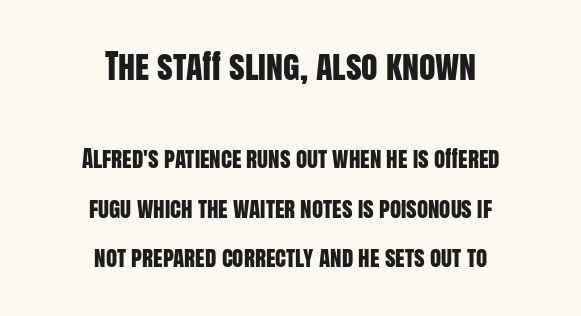
{"serif": "no", "italic": "no", "width": "condensed", "stroke_contrast": "low", "x_height": "large", "monospaced": "no", "underline": "no", "align": "center", "line_spacing": "loose", "line_spacing_ratio": 2.15, "letter_spacing": "normal", "letter_spacing_em": 0.0, "larger_block": "first", "size_ratio": 1.48, "glyph_px": 34}
